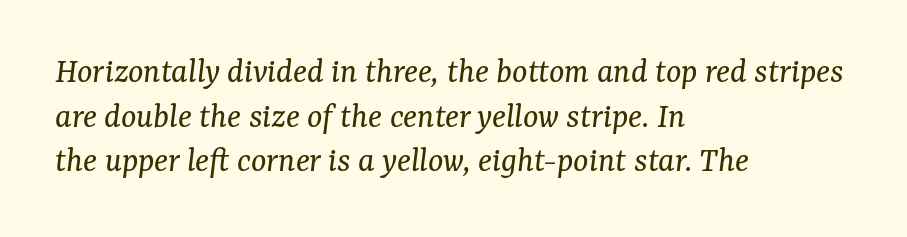
Q: Is the text bold? A: No.
Q: Is the text italic (slanted)? A: Yes, it leans right by about 7 degrees.
Q: Is the typeface a serif or a sans-serif typeface? A: Serif.
Q: Is the text underlined? A: No.
Q: How is the paragraph aligned? A: Left-aligned.
Q: Is the spacing between letters normal or unusually wide? A: Normal.
Q: Width (condensed, normal, or wide)? A: Normal.
Q: Stroke contrast? A: Medium.
Q: x-height? A: Medium.
Q: Monospaced? A: No.
